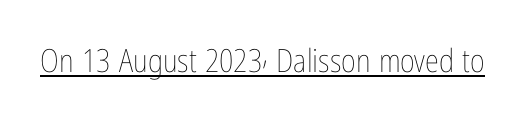
The image shows 32 px thin, condensed type, upright; set normal letter spacing, underlined; low stroke contrast and a medium x-height.
